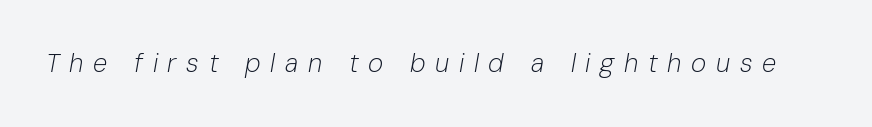
{"italic": "yes", "lean": "right", "slant_degrees": 10, "bold": "no", "underline": "no", "letter_spacing": "wide", "letter_spacing_em": 0.37, "glyph_px": 26}
